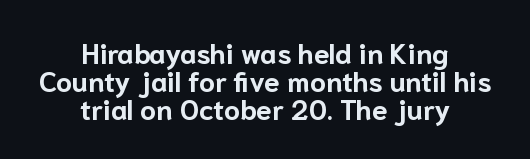
The image shows 28 px bold sans-serif type, upright; set centered, tight line spacing (1.0x), normal letter spacing, not underlined; low stroke contrast and a medium x-height.
